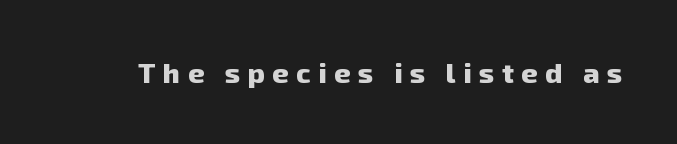
Spacing verdict: proportional, widths tailored to each character. Someone cranked the tracking dial way up on this one. Each letter's strokes conclude bluntly, with no projecting serifs. Weight: bold. The passage shown is not underscored anywhere.
